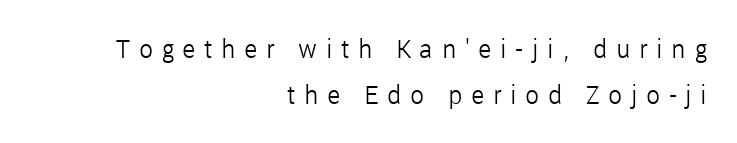
{"italic": "no", "bold": "no", "underline": "no", "align": "right", "line_spacing_ratio": 1.78, "letter_spacing": "wide", "letter_spacing_em": 0.33, "glyph_px": 26}
